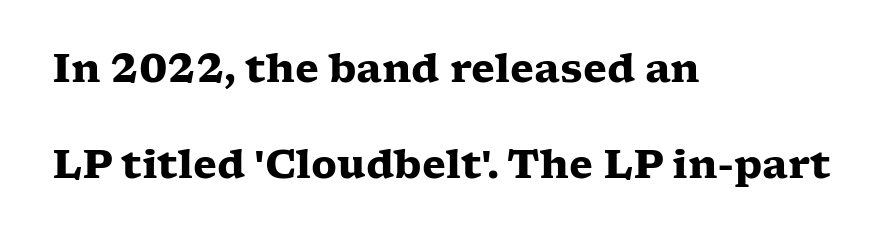
{"serif": "yes", "italic": "no", "bold": "yes", "weight": "heavy", "width": "wide", "stroke_contrast": "low", "x_height": "medium", "monospaced": "no", "underline": "no", "align": "left", "line_spacing": "loose", "line_spacing_ratio": 2.47, "letter_spacing": "normal", "letter_spacing_em": 0.0, "glyph_px": 39}
